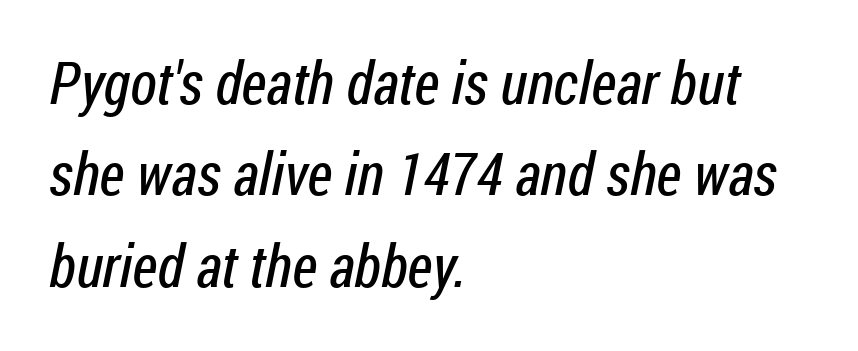
{"serif": "no", "bold": "no", "weight": "regular", "width": "condensed", "stroke_contrast": "low", "x_height": "medium", "monospaced": "no", "underline": "no", "align": "left", "line_spacing": "normal", "line_spacing_ratio": 1.55, "letter_spacing": "normal", "letter_spacing_em": 0.0, "glyph_px": 59}
